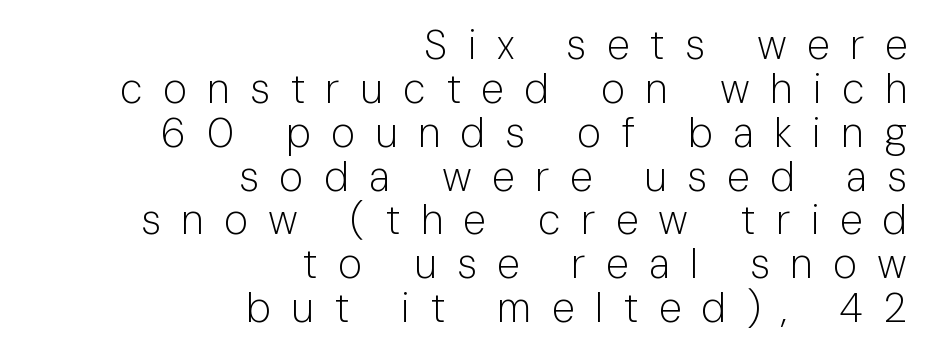
The image shows 41 px light sans-serif type, upright; set right-aligned, tight line spacing (1.07x), unusually wide letter spacing (+0.5 em), not underlined; low stroke contrast and a medium x-height.
